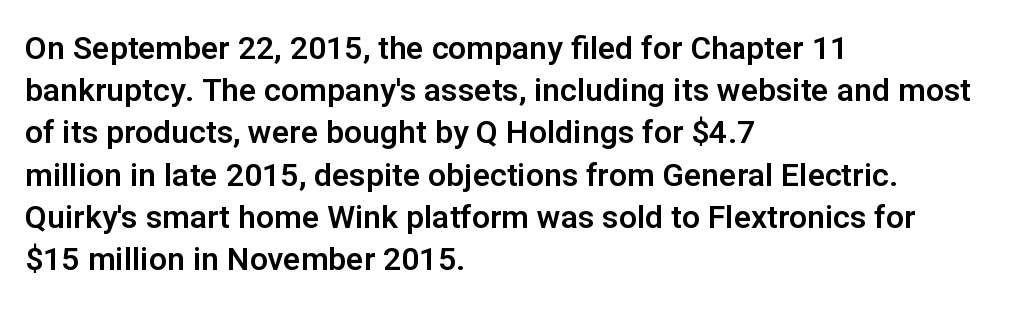
Each line starts at the same left margin while the right side varies. Ascenders rise straight up at ninety degrees. Each word holds together tightly as a unit, with standard inter-letter gaps. Quick note: interline space is typical.
